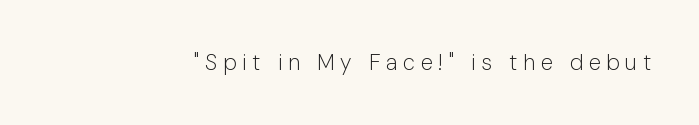
{"italic": "no", "bold": "no", "underline": "no", "letter_spacing": "wide", "letter_spacing_em": 0.26, "glyph_px": 22}
